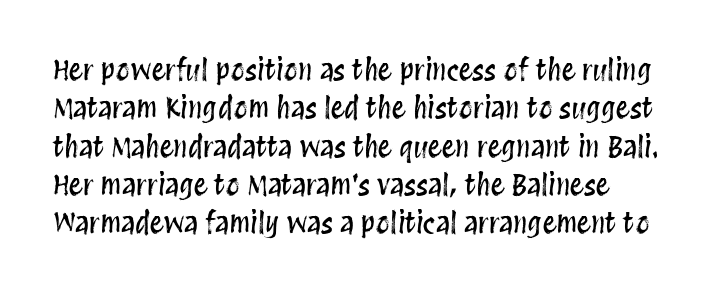
{"italic": "no", "width": "condensed", "stroke_contrast": "medium", "x_height": "large", "monospaced": "no", "underline": "no", "align": "left", "line_spacing": "normal", "line_spacing_ratio": 1.37, "letter_spacing": "normal", "letter_spacing_em": 0.0, "glyph_px": 28}
